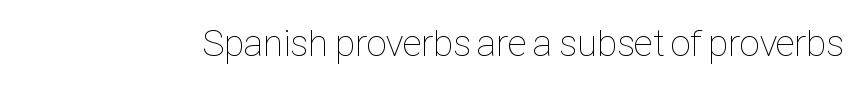
The line texture is even and compact thanks to regular tracking. No italicization has been applied; the sample stays upright. Descenders hang freely into open space. These lines are rendered in a variable-pitch font. The font is comparable to plain body text, perhaps lighter.
